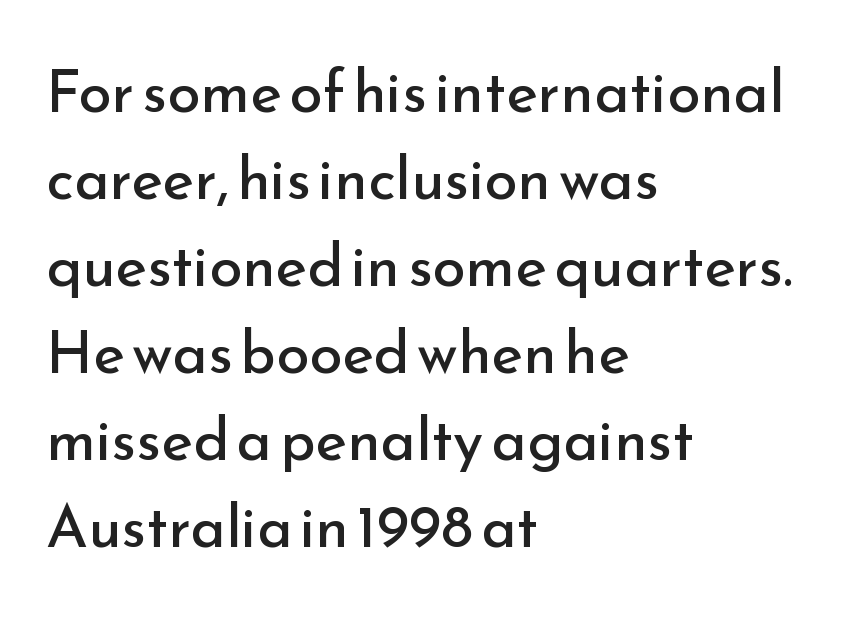
The typeface chosen for these lines omits serifs. This sample keeps an unexceptional amount of space between lines. The letterforms sit at book weight or below. The face used here is proportionally spaced, like ordinary book or web type.
